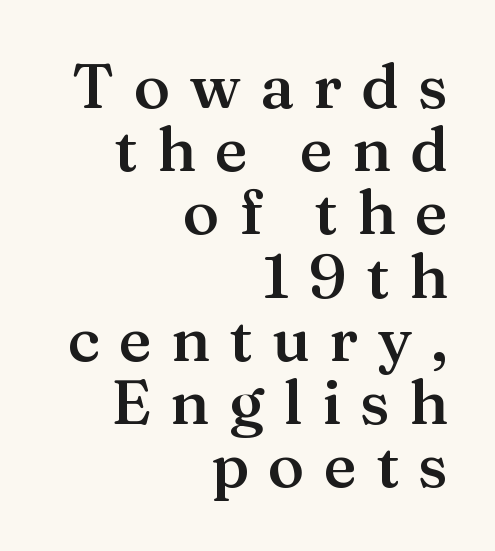
{"serif": "yes", "italic": "no", "bold": "semi", "weight": "semibold", "width": "normal", "stroke_contrast": "medium", "x_height": "medium", "monospaced": "no", "underline": "no", "align": "right", "line_spacing": "tight", "line_spacing_ratio": 1.02, "letter_spacing": "wide", "letter_spacing_em": 0.31, "glyph_px": 62}
